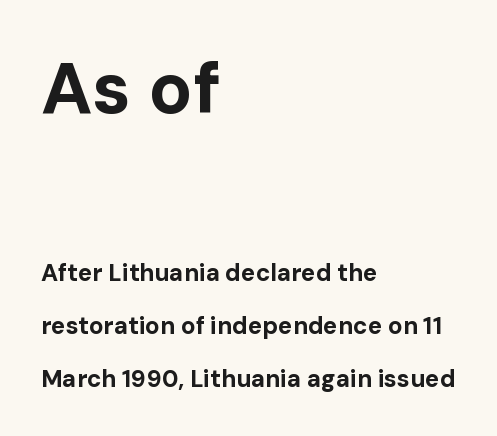
The foot of each line stays bare and open. The paragraph shown leans on its left margin. What kind of face is this? One without serifs — a sans. The axis of the letterforms is exactly vertical. The face used here is proportionally spaced, like ordinary book or web type.
